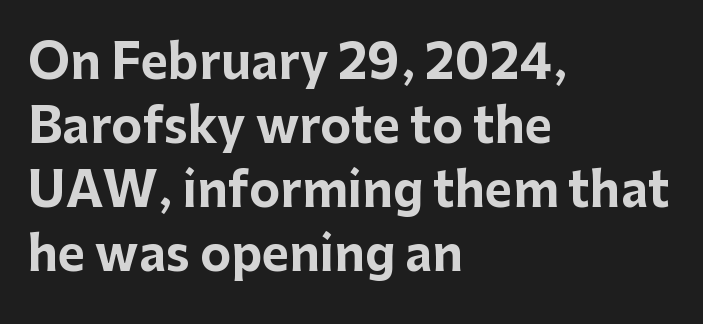
Q: Is the text bold? A: Yes.
Q: Is the text italic (slanted)? A: No, it is upright.
Q: Is the typeface a serif or a sans-serif typeface? A: Sans-serif.
Q: Is the text underlined? A: No.
Q: How is the paragraph aligned? A: Left-aligned.
Q: Is the spacing between letters normal or unusually wide? A: Normal.
Q: Is the spacing between lines tight, normal or loose? A: Normal.
Q: Width (condensed, normal, or wide)? A: Normal.
Q: Stroke contrast? A: Low.
Q: x-height? A: Medium.
Q: Monospaced? A: No.
